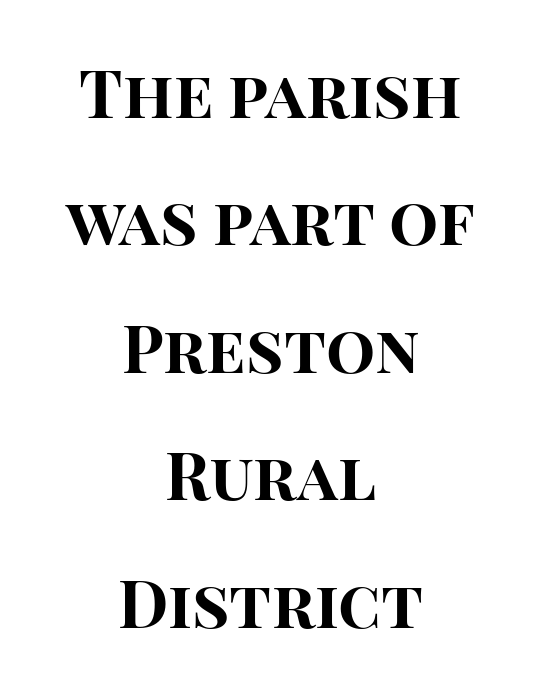
{"serif": "no", "italic": "no", "bold": "yes", "weight": "bold", "width": "normal", "stroke_contrast": "high", "x_height": "large", "monospaced": "no", "underline": "no", "align": "center", "line_spacing": "loose", "line_spacing_ratio": 1.96, "letter_spacing": "normal", "letter_spacing_em": 0.0, "glyph_px": 65}
